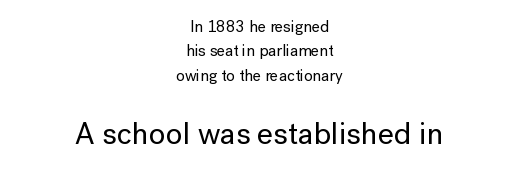
The image shows 31 px sans-serif type, upright; set centered, normal line spacing (1.52x), normal letter spacing, not underlined; the second (bottom) block is 1.94x larger; low stroke contrast and a medium x-height.
